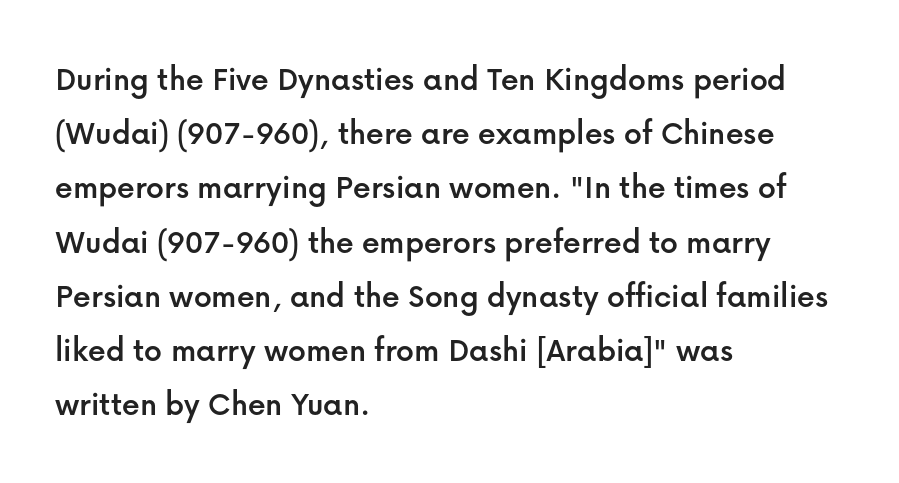
The image shows 35 px sans-serif type, upright; set left-aligned, normal line spacing (1.55x), normal letter spacing, not underlined; low stroke contrast and a medium x-height.
